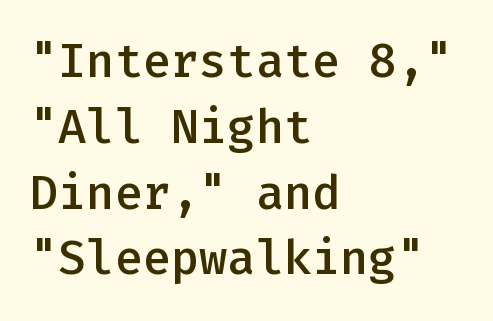
The image shows 47 px semibold sans-serif type, upright, monospaced; set left-aligned, normal line spacing (1.4x), normal letter spacing, not underlined; low stroke contrast and a medium x-height.
